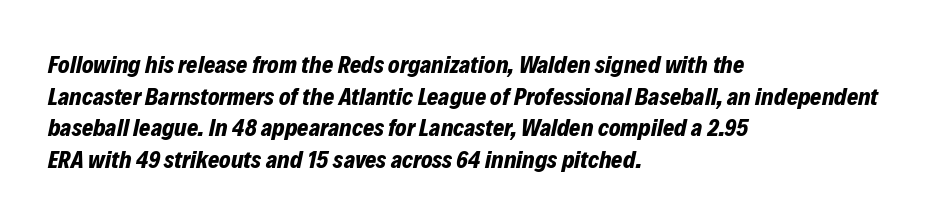
{"italic": "yes", "lean": "right", "slant_degrees": 12, "bold": "yes", "underline": "no", "align": "left", "line_spacing": "normal", "line_spacing_ratio": 1.32, "letter_spacing": "normal", "letter_spacing_em": 0.0, "glyph_px": 24}
